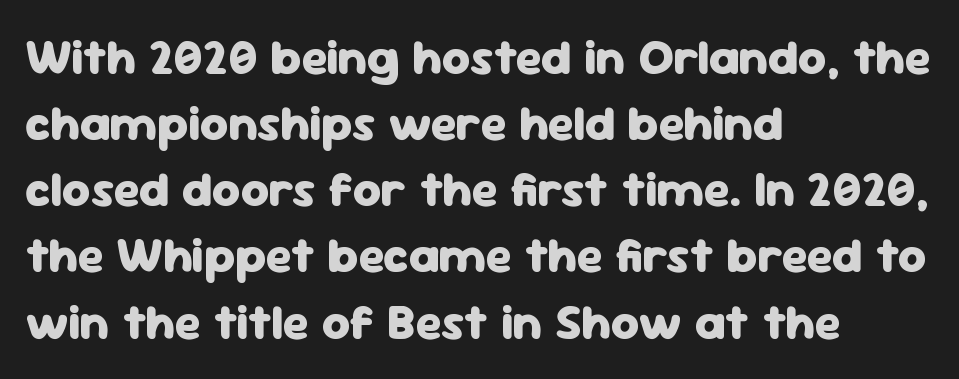
The typesetter chose a ragged-right arrangement here. A typesetter would mark this as roman, not italic. Words appear dense and cohesive because spacing is normal. The rows are spaced the way most documents space them. Strokes here are thick enough to call this a true bold. Font category for this specimen: sans-serif.
